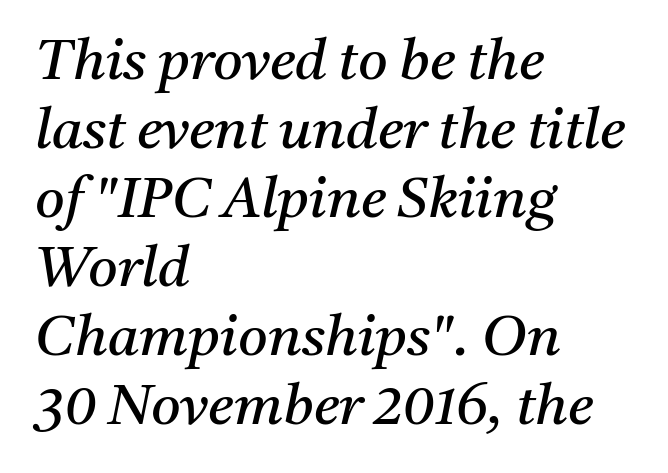
The image shows 57 px regular-weight serif type, italic (leaning right); set left-aligned, line spacing 1.21x, normal letter spacing, not underlined; medium stroke contrast and a medium x-height.
